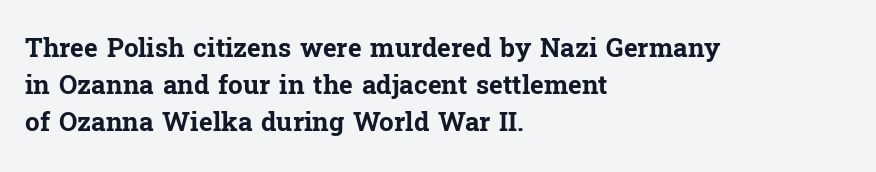
{"italic": "no", "bold": "yes", "underline": "no", "align": "left", "line_spacing": "normal", "line_spacing_ratio": 1.42, "letter_spacing": "normal", "letter_spacing_em": 0.0, "glyph_px": 26}
